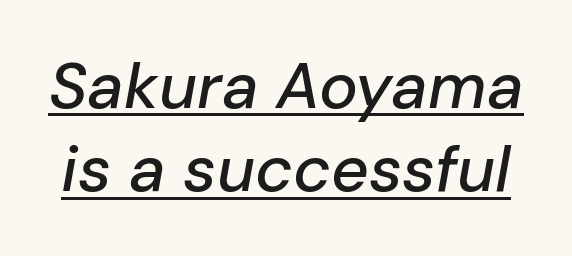
Q: Is the text italic (slanted)? A: Yes, it leans right by about 10 degrees.
Q: Is the text underlined? A: Yes.
Q: Is the spacing between letters normal or unusually wide? A: Normal.
Q: Is the spacing between lines tight, normal or loose? A: Normal.
Q: Width (condensed, normal, or wide)? A: Normal.
Q: Stroke contrast? A: Low.
Q: x-height? A: Medium.
Q: Monospaced? A: No.
